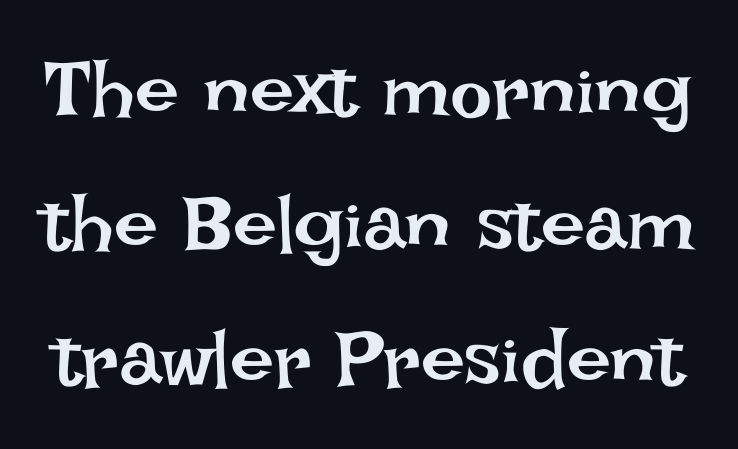
The image shows 79 px regular-weight type, upright; set normal line spacing (1.7x), normal letter spacing, not underlined; low stroke contrast and a large x-height.
